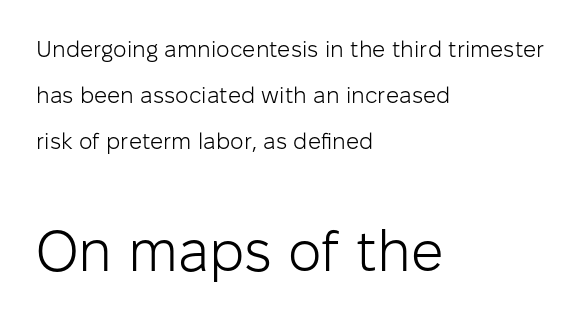
{"serif": "no", "italic": "no", "bold": "no", "weight": "light", "width": "normal", "stroke_contrast": "low", "x_height": "medium", "monospaced": "no", "underline": "no", "align": "left", "line_spacing": "loose", "line_spacing_ratio": 1.99, "letter_spacing": "normal", "letter_spacing_em": 0.0, "larger_block": "second", "size_ratio": 2.48, "glyph_px": 57}
